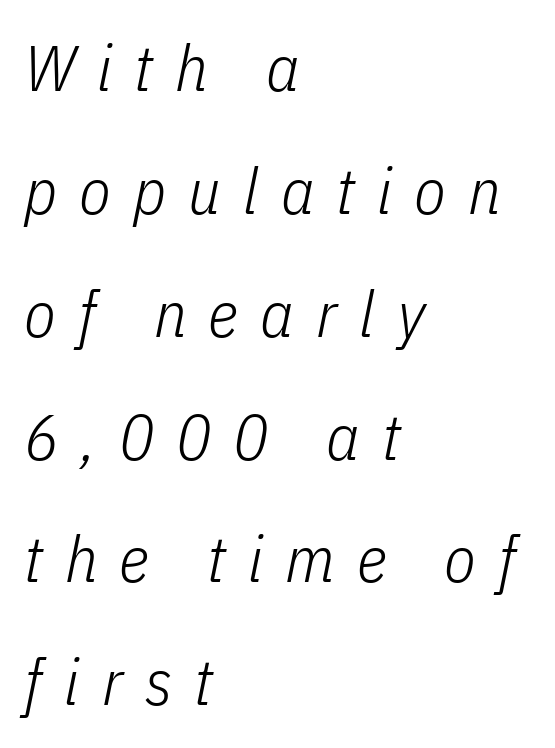
The image shows 65 px light, condensed type, italic (leaning right); set left-aligned, line spacing 1.89x, unusually wide letter spacing (+0.34 em), not underlined; low stroke contrast and a medium x-height.
